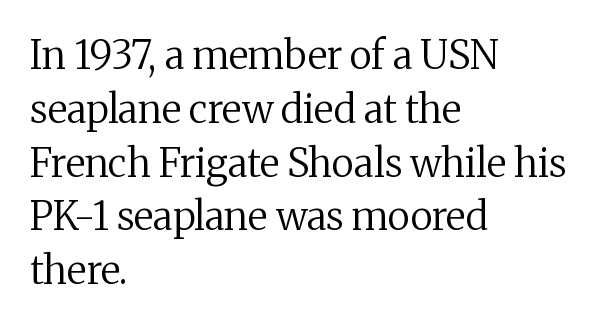
Q: Is the text bold? A: No.
Q: Is the text italic (slanted)? A: No, it is upright.
Q: Is the typeface a serif or a sans-serif typeface? A: Serif.
Q: Is the text underlined? A: No.
Q: How is the paragraph aligned? A: Left-aligned.
Q: Is the spacing between letters normal or unusually wide? A: Normal.
Q: Is the spacing between lines tight, normal or loose? A: Normal.
Q: Width (condensed, normal, or wide)? A: Normal.
Q: Stroke contrast? A: Medium.
Q: x-height? A: Medium.
Q: Monospaced? A: No.
